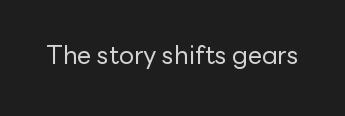
The image shows 25 px text type, upright; set normal letter spacing, not underlined.
